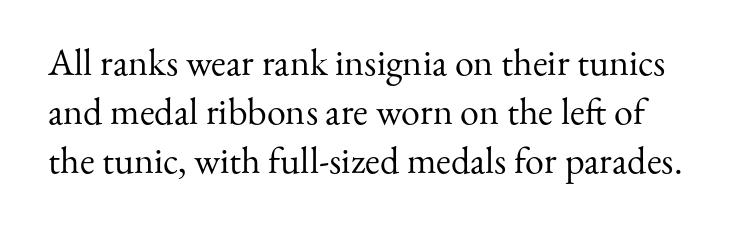
{"serif": "yes", "italic": "no", "bold": "no", "weight": "regular", "width": "normal", "stroke_contrast": "medium", "x_height": "small", "monospaced": "no", "underline": "no", "line_spacing": "normal", "line_spacing_ratio": 1.29, "letter_spacing": "normal", "letter_spacing_em": 0.0, "glyph_px": 38}
